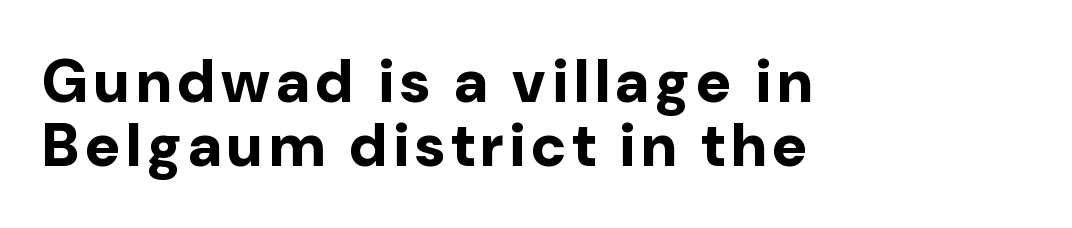
{"serif": "no", "italic": "no", "bold": "yes", "weight": "bold", "width": "normal", "stroke_contrast": "low", "x_height": "medium", "monospaced": "no", "underline": "no", "align": "left", "line_spacing": "tight", "line_spacing_ratio": 1.07, "glyph_px": 60}
